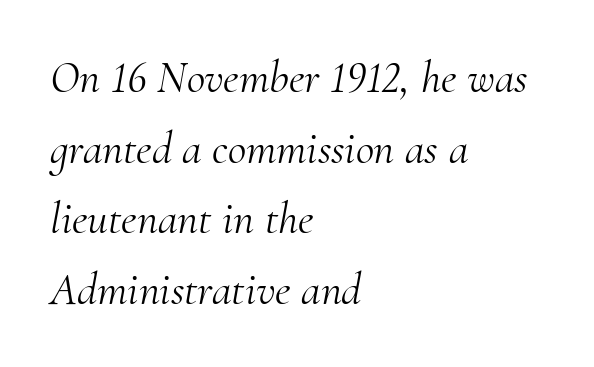
Q: Is the text bold? A: No.
Q: Is the text italic (slanted)? A: Yes, it leans right by about 10 degrees.
Q: Is the typeface a serif or a sans-serif typeface? A: Serif.
Q: Is the text underlined? A: No.
Q: How is the paragraph aligned? A: Left-aligned.
Q: Is the spacing between letters normal or unusually wide? A: Normal.
Q: Is the spacing between lines tight, normal or loose? A: Normal.
Q: Width (condensed, normal, or wide)? A: Normal.
Q: Stroke contrast? A: Medium.
Q: x-height? A: Small.
Q: Monospaced? A: No.
